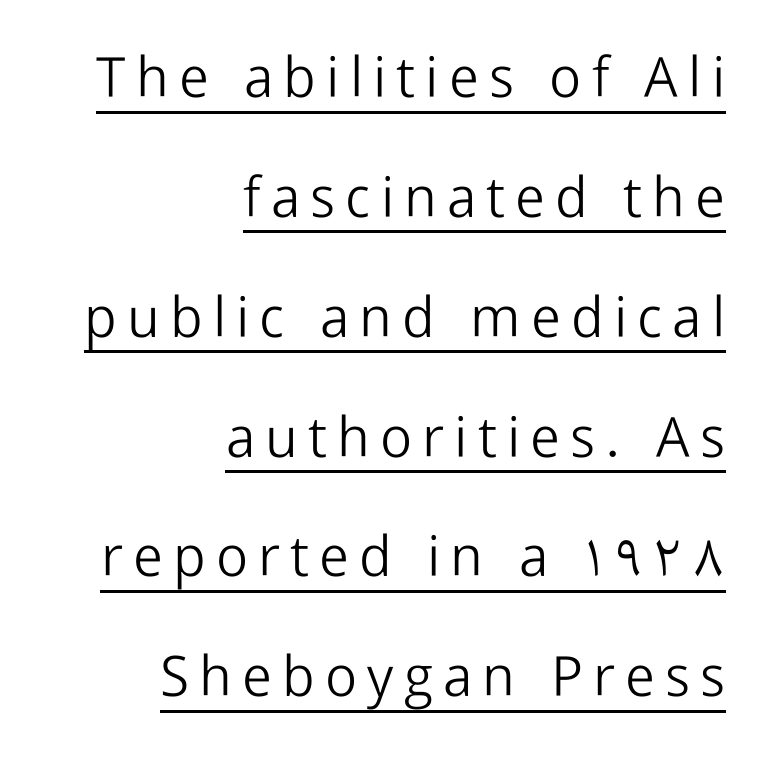
{"serif": "no", "italic": "no", "bold": "no", "weight": "light", "width": "normal", "stroke_contrast": "low", "x_height": "medium", "monospaced": "no", "underline": "yes", "align": "right", "line_spacing": "loose", "line_spacing_ratio": 2.14, "glyph_px": 56}
